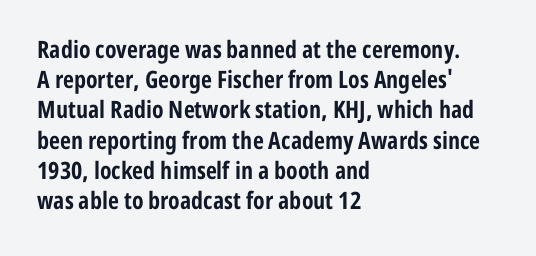
The image shows 24 px bold type, upright; set left-aligned, normal line spacing (1.26x), normal letter spacing, not underlined.
